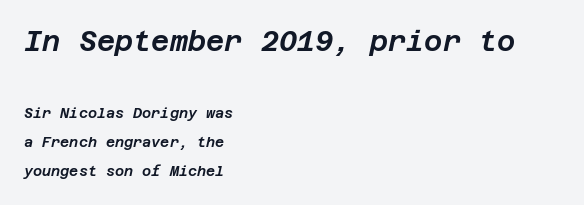
The glyphs are unaccompanied by any horizontal stroke below them. Horizontal alignment here is leftward, the default for most running prose. The designer gave the opening block more size than the closing block. The text carries the slant typical of an italic or oblique font. Regarding leading, the lines here are spaced well apart. Letter spacing: default.
